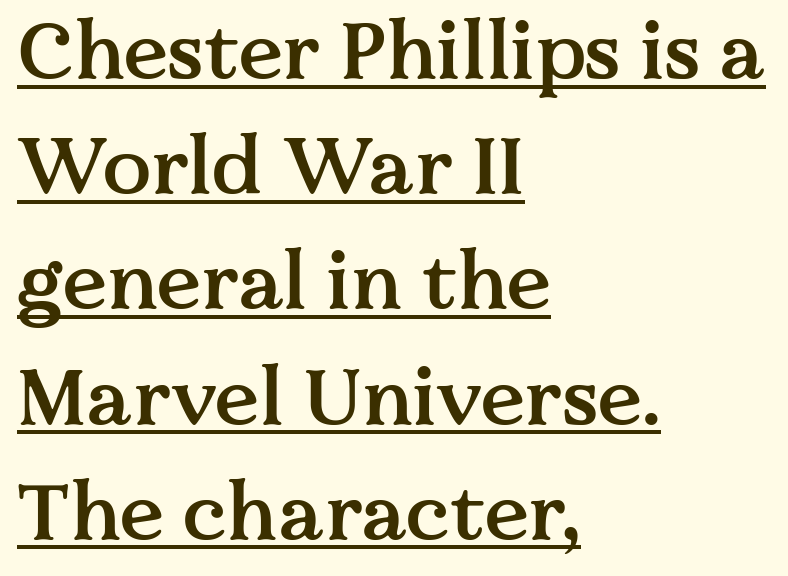
Q: Is the text bold? A: Semi-bold.
Q: Is the text italic (slanted)? A: No, it is upright.
Q: Is the typeface a serif or a sans-serif typeface? A: Serif.
Q: Is the text underlined? A: Yes.
Q: How is the paragraph aligned? A: Left-aligned.
Q: Is the spacing between letters normal or unusually wide? A: Normal.
Q: Is the spacing between lines tight, normal or loose? A: Normal.
Q: Width (condensed, normal, or wide)? A: Normal.
Q: Stroke contrast? A: Medium.
Q: x-height? A: Medium.
Q: Monospaced? A: No.
